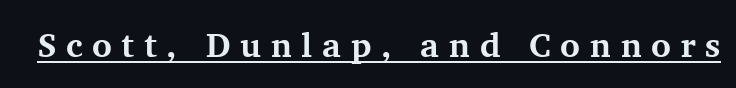
Words appear elongated and porous because spacing is wide. The passage shown is typeset with a serif family. Weight check: bold — yes, fully. Vertical strokes here are truly vertical. Like a heading marked for emphasis, these lines bear an underscore. The letters advance in unequal steps, a hallmark of proportional type.
